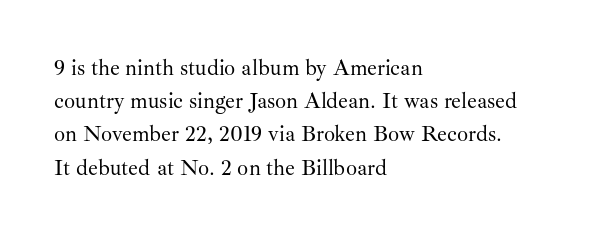
Q: Is the text bold? A: No.
Q: Is the text italic (slanted)? A: No, it is upright.
Q: Is the text underlined? A: No.
Q: How is the paragraph aligned? A: Left-aligned.
Q: Is the spacing between letters normal or unusually wide? A: Normal.
Q: Is the spacing between lines tight, normal or loose? A: Normal.
